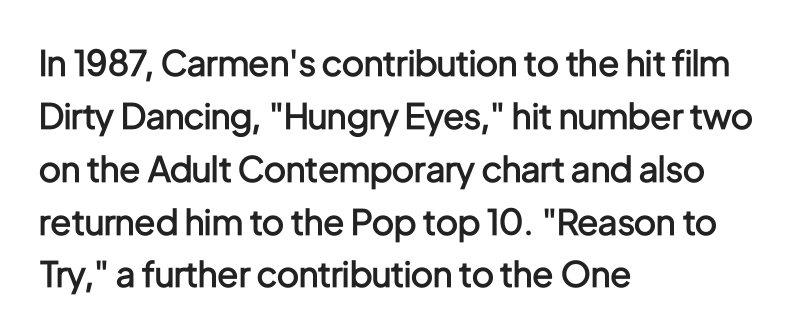
In terms of weight, the rendering is demibold, just under bold. These lines stack with their left ends in a neat column. Line spacing here is normal. Think of a printed novel: that variable character pitch is what you see here. The rendering keeps characters at their native spacing.
